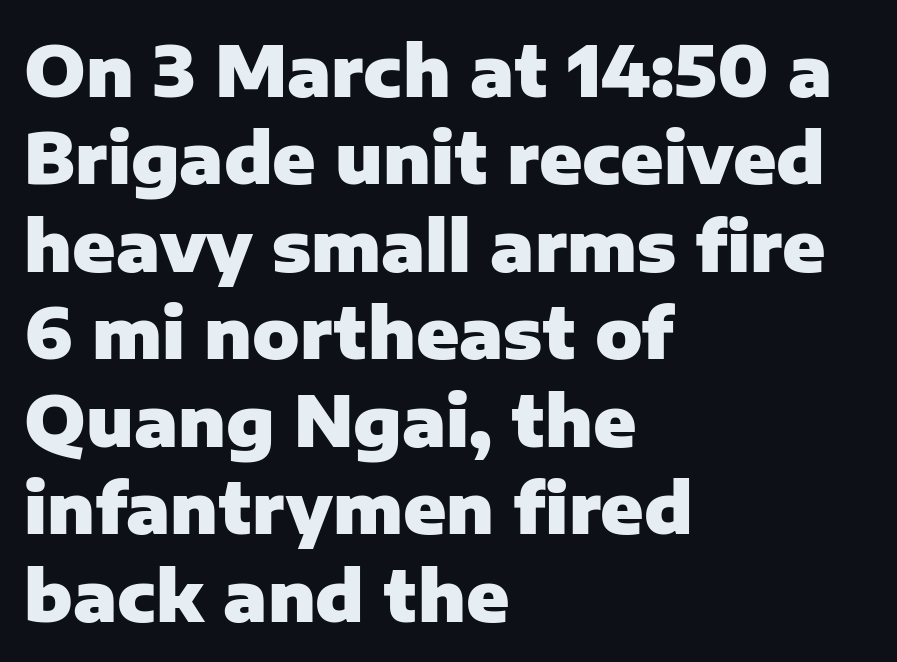
{"serif": "no", "italic": "no", "bold": "yes", "weight": "heavy", "width": "normal", "stroke_contrast": "low", "x_height": "medium", "monospaced": "no", "underline": "no", "align": "left", "line_spacing": "normal", "line_spacing_ratio": 1.25, "letter_spacing": "normal", "letter_spacing_em": 0.0, "glyph_px": 70}
